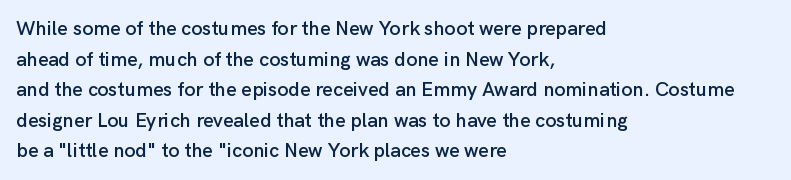
{"italic": "no", "underline": "no", "align": "left", "line_spacing": "normal", "line_spacing_ratio": 1.53, "letter_spacing": "normal", "letter_spacing_em": 0.0, "glyph_px": 20}
